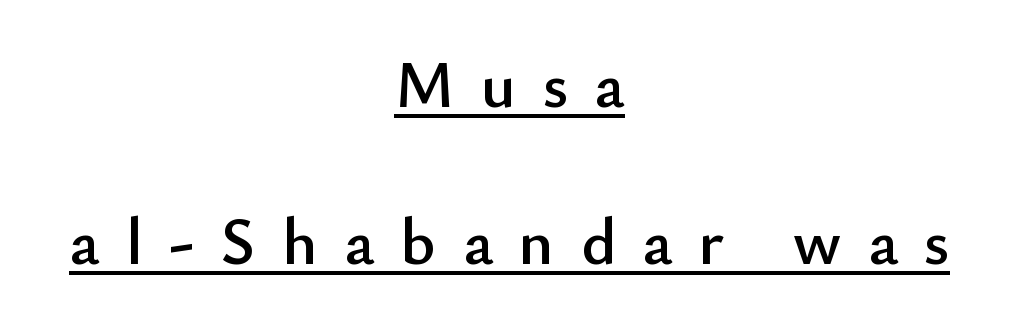
The image shows 66 px sans-serif type, upright; set centered, loose line spacing (2.38x), unusually wide letter spacing (+0.4 em), underlined; low stroke contrast and a small x-height.
